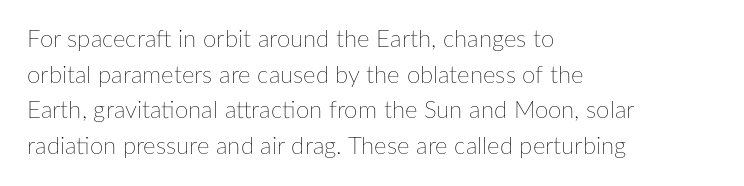
Q: Is the text bold? A: No.
Q: Is the text italic (slanted)? A: No, it is upright.
Q: Is the text underlined? A: No.
Q: How is the paragraph aligned? A: Left-aligned.
Q: Is the spacing between letters normal or unusually wide? A: Normal.
Q: Is the spacing between lines tight, normal or loose? A: Normal.
